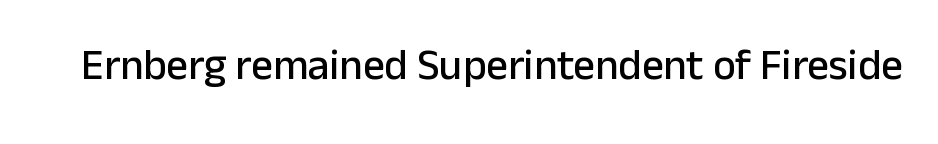
Plain, unruled lines of type. The font's upright variant was chosen for this text. I'd call this a sans setting — the letters go barefoot. Varying glyph widths throughout — classic text-font behaviour. How are the letters spaced? Ordinarily, with no added tracking.
